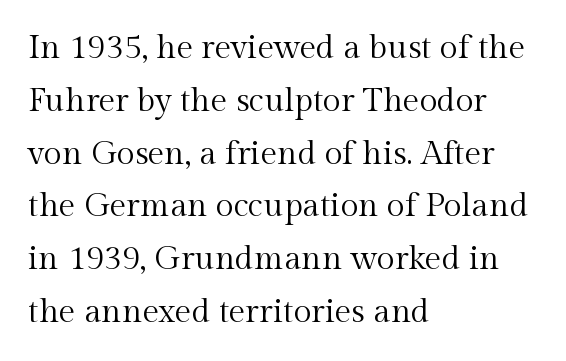
No letter is thick-stroked: the sample isn't bold. Think of a printed novel: that variable character pitch is what you see here. This is serif lettering, the kind often seen in printed books. You could call the tracking neutral — neither tight nor loose. Clear beneath every line of the passage. The rendering uses a moderate line-height, typical for paragraphs.
